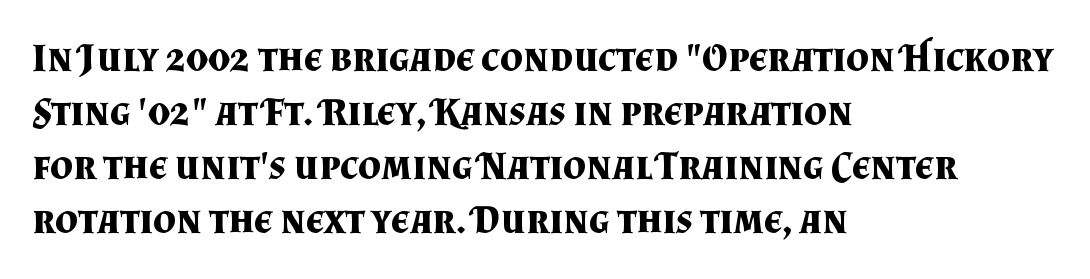
The image shows 40 px bold serif type, upright; set left-aligned, normal line spacing (1.35x), normal letter spacing, not underlined; medium stroke contrast and a small x-height.
